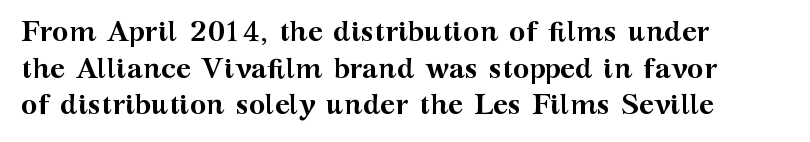
In terms of posture, this sample is upright. Each letter's strokes conclude with small projecting serifs. These lines stack with their left ends in a neat column. Caption: standard tracking, unaltered. Think of a printed novel: that variable character pitch is what you see here.
